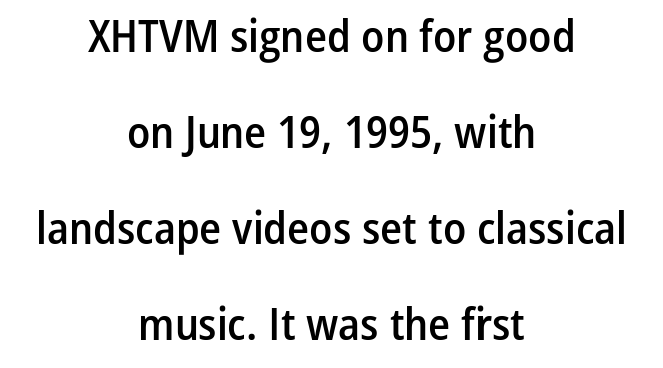
How would I describe the line gaps? Wide and relaxed. Where is the straight margin? There isn't one; the lines are centered. Lines of text with bare space underneath. Think of a printed novel: that variable character pitch is what you see here.
